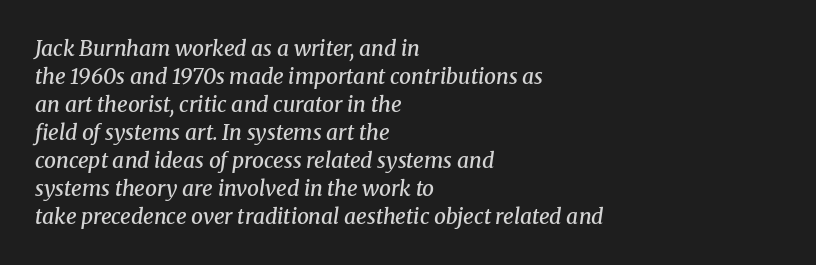
Q: Is the text bold? A: Semi-bold.
Q: Is the text italic (slanted)? A: Yes, it leans right by about 8 degrees.
Q: Is the text underlined? A: No.
Q: How is the paragraph aligned? A: Left-aligned.
Q: Is the spacing between letters normal or unusually wide? A: Normal.
Q: Is the spacing between lines tight, normal or loose? A: Normal.
